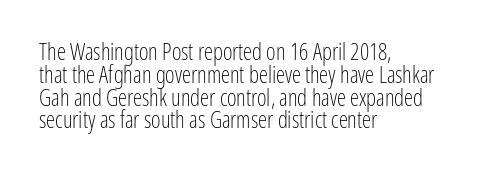
Compared with typical paragraphs, the rows here are closer together. Descender tails drop into unmarked territory. The tracking reads as untouched default to a designer's eye. The paragraph has a hard left edge and a soft right edge. This is not heavy type; no bold has been used.
